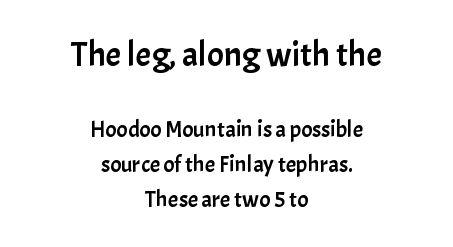
The image shows 35 px sans-serif type, upright; set centered, normal line spacing (1.53x), normal letter spacing, not underlined; the first (top) block is 1.52x larger; low stroke contrast and a medium x-height.
